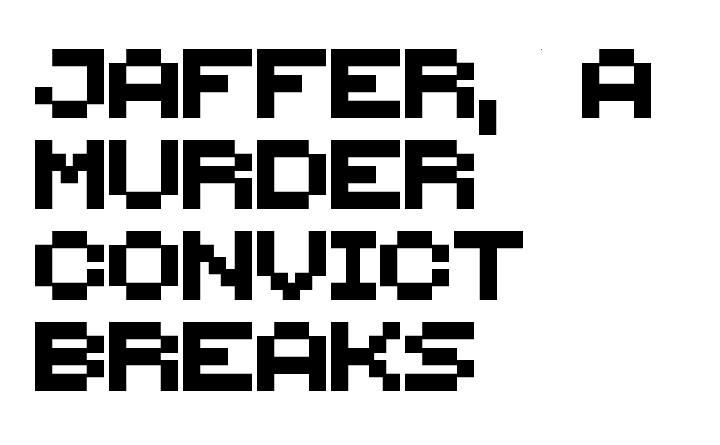
The image shows 69 px sans-serif type; set left-aligned, normal line spacing (1.32x), normal letter spacing, not underlined; medium stroke contrast and a large x-height.
